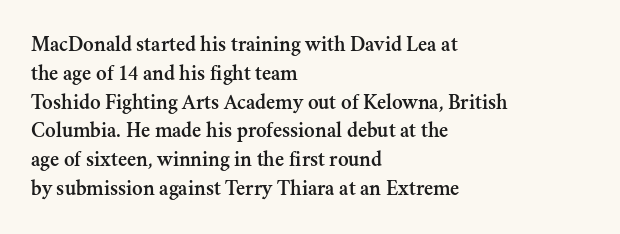
{"italic": "no", "underline": "no", "align": "left", "line_spacing": "normal", "line_spacing_ratio": 1.31, "letter_spacing": "normal", "letter_spacing_em": 0.0, "glyph_px": 22}
